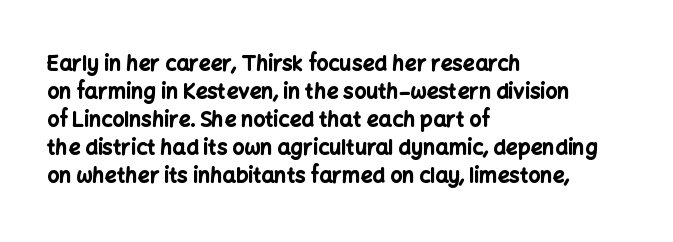
The image shows 21 px bold type, upright; set left-aligned, normal line spacing (1.33x), normal letter spacing, not underlined.
